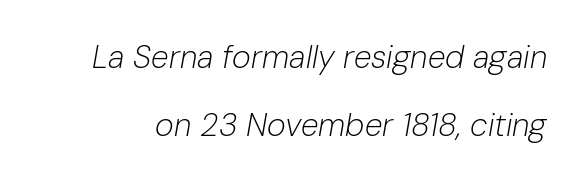
The image shows 32 px light type, italic (leaning right); set loose line spacing (2.13x), normal letter spacing, not underlined; low stroke contrast and a medium x-height.
